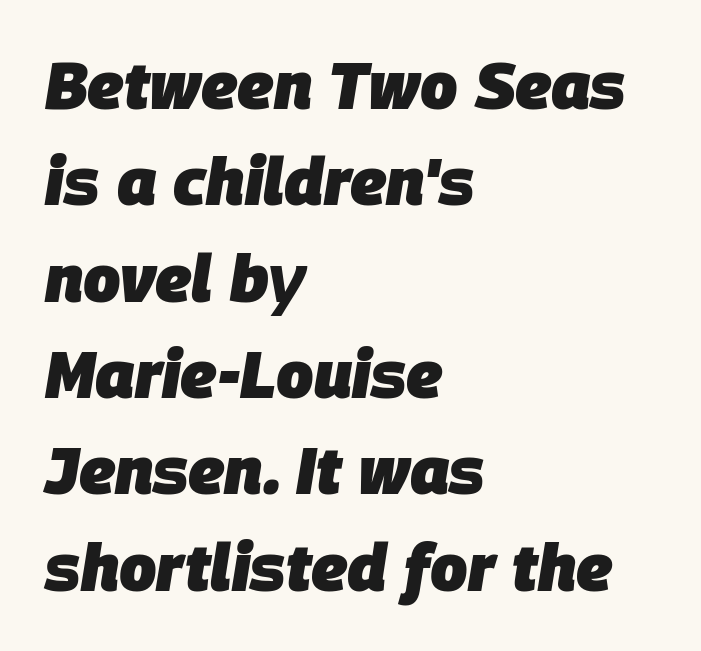
The image shows 66 px heavy type, italic (leaning right); set left-aligned, normal line spacing (1.46x), normal letter spacing, not underlined; low stroke contrast and a large x-height.
